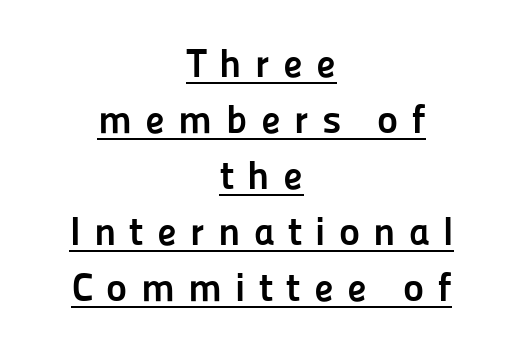
The image shows 40 px semibold sans-serif type, upright; set centered, normal line spacing (1.4x), unusually wide letter spacing (+0.33 em), underlined; low stroke contrast and a medium x-height.
